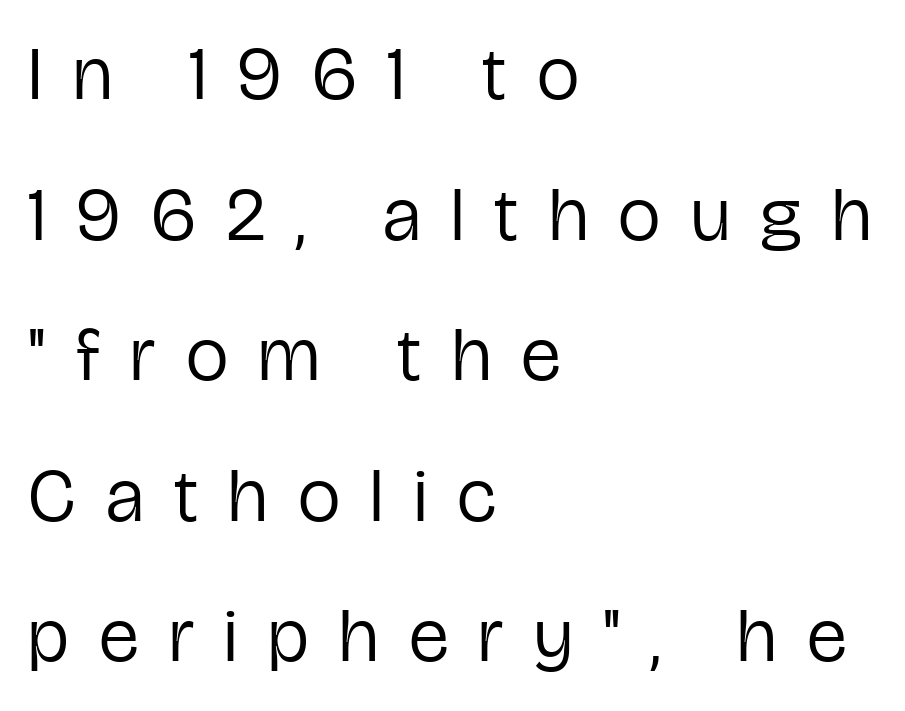
Q: Is the text bold? A: No.
Q: Is the text italic (slanted)? A: No, it is upright.
Q: Is the typeface a serif or a sans-serif typeface? A: Sans-serif.
Q: Is the text underlined? A: No.
Q: How is the paragraph aligned? A: Left-aligned.
Q: Is the spacing between letters normal or unusually wide? A: Unusually wide.
Q: Width (condensed, normal, or wide)? A: Condensed.
Q: Stroke contrast? A: Low.
Q: x-height? A: Medium.
Q: Monospaced? A: No.
